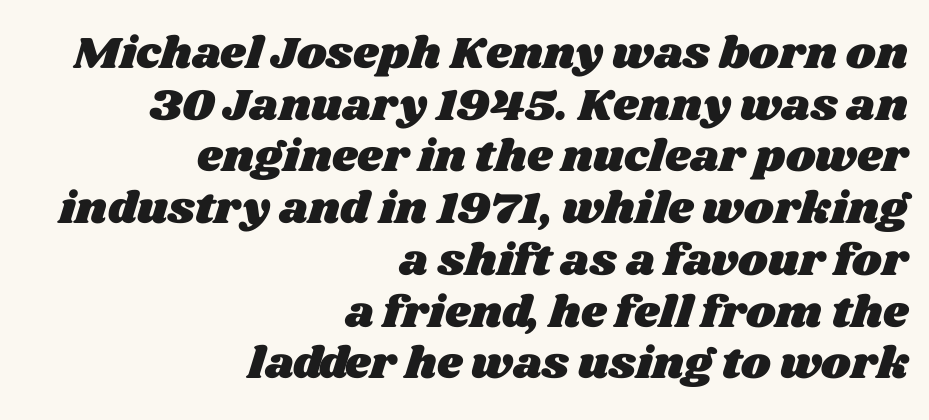
Q: Is the text underlined? A: No.
Q: How is the paragraph aligned? A: Right-aligned.
Q: Is the spacing between letters normal or unusually wide? A: Normal.
Q: Is the spacing between lines tight, normal or loose? A: Tight.
Q: Width (condensed, normal, or wide)? A: Wide.
Q: Stroke contrast? A: Medium.
Q: x-height? A: Large.
Q: Monospaced? A: No.
